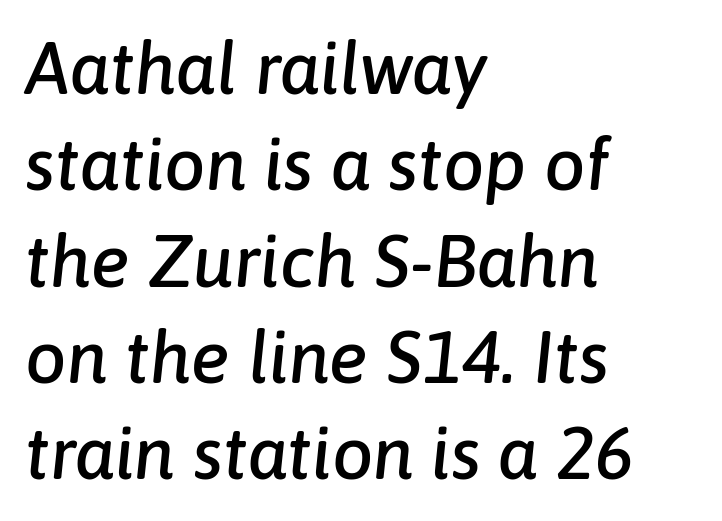
The image shows 73 px text type, italic (leaning right); set left-aligned, normal line spacing (1.32x), normal letter spacing, not underlined; low stroke contrast and a medium x-height.
